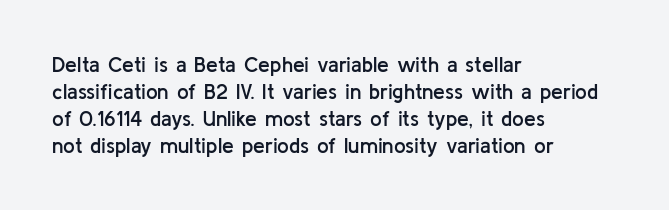
{"italic": "no", "bold": "semi", "underline": "no", "align": "left", "line_spacing": "normal", "line_spacing_ratio": 1.28, "letter_spacing": "normal", "letter_spacing_em": 0.0, "glyph_px": 21}
